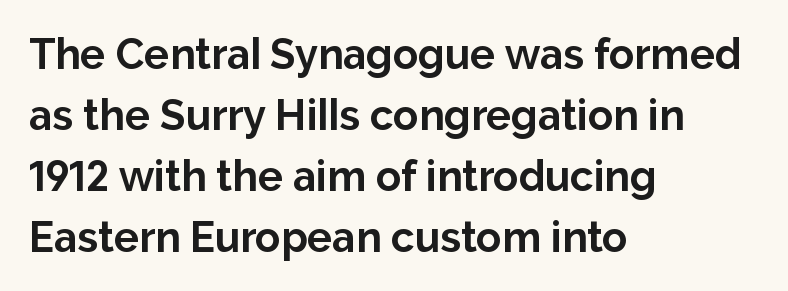
The image shows 42 px bold sans-serif type, upright; set left-aligned, normal line spacing (1.45x), normal letter spacing, not underlined; low stroke contrast and a medium x-height.
